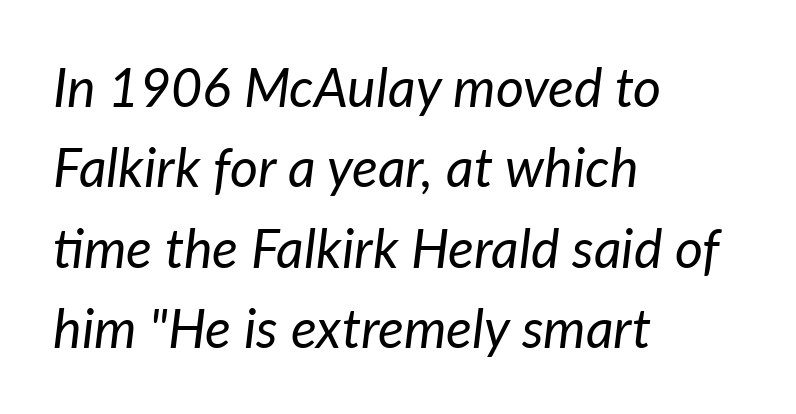
Q: Is the text bold? A: No.
Q: Is the text italic (slanted)? A: Yes, it leans right by about 7 degrees.
Q: Is the text underlined? A: No.
Q: How is the paragraph aligned? A: Left-aligned.
Q: Is the spacing between letters normal or unusually wide? A: Normal.
Q: Is the spacing between lines tight, normal or loose? A: Normal.
Q: Width (condensed, normal, or wide)? A: Normal.
Q: Stroke contrast? A: Low.
Q: x-height? A: Medium.
Q: Monospaced? A: No.
